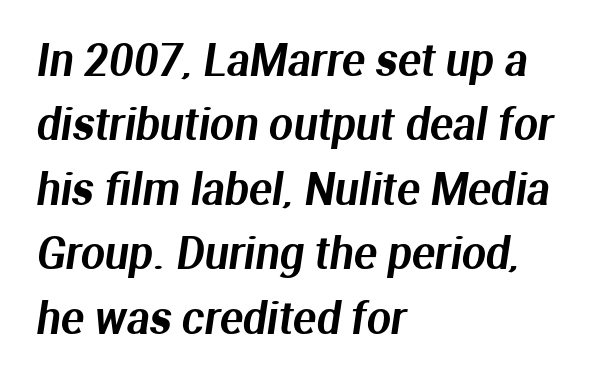
Q: Is the typeface a serif or a sans-serif typeface? A: Sans-serif.
Q: Is the text underlined? A: No.
Q: How is the paragraph aligned? A: Left-aligned.
Q: Is the spacing between letters normal or unusually wide? A: Normal.
Q: Is the spacing between lines tight, normal or loose? A: Normal.
Q: Width (condensed, normal, or wide)? A: Normal.
Q: Stroke contrast? A: Medium.
Q: x-height? A: Medium.
Q: Monospaced? A: No.
